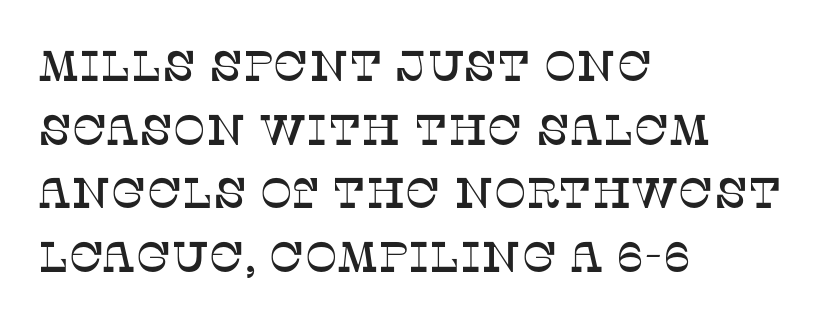
What's the leading like? Ordinary, nothing unusual. Note the varied advance widths — an 'i' is clearly narrower than an 'm'. Anything drawn beneath the words? Only blank space. Where is the straight margin? On the left.
